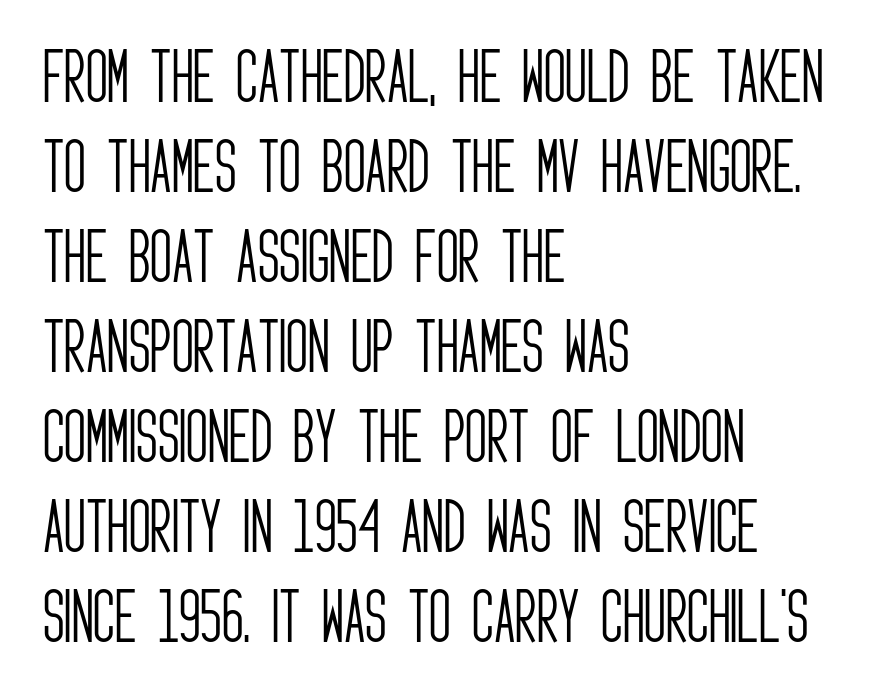
The image shows 60 px light, condensed sans-serif type, upright; set left-aligned, normal line spacing (1.5x), normal letter spacing, not underlined; low stroke contrast and a large x-height.
